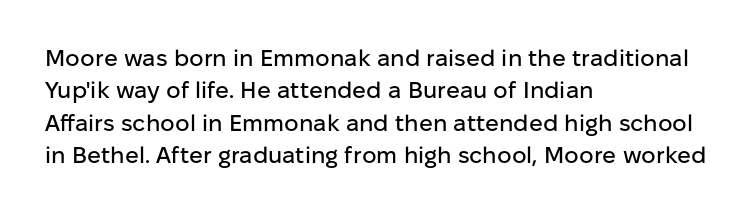
Q: Is the text italic (slanted)? A: No, it is upright.
Q: Is the text underlined? A: No.
Q: How is the paragraph aligned? A: Left-aligned.
Q: Is the spacing between letters normal or unusually wide? A: Normal.
Q: Is the spacing between lines tight, normal or loose? A: Normal.
